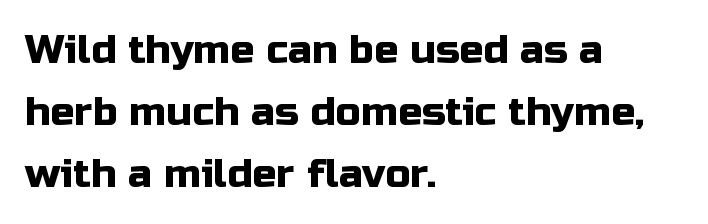
The image shows 40 px sans-serif type, upright; set left-aligned, normal line spacing (1.55x), normal letter spacing, not underlined; low stroke contrast and a medium x-height.
